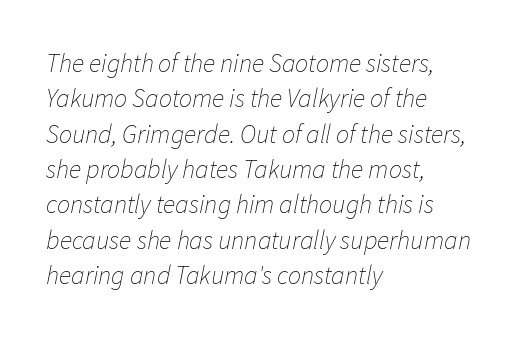
Q: Is the text bold? A: No.
Q: Is the text italic (slanted)? A: Yes, it leans right by about 11 degrees.
Q: Is the text underlined? A: No.
Q: How is the paragraph aligned? A: Left-aligned.
Q: Is the spacing between letters normal or unusually wide? A: Normal.
Q: Is the spacing between lines tight, normal or loose? A: Normal.
